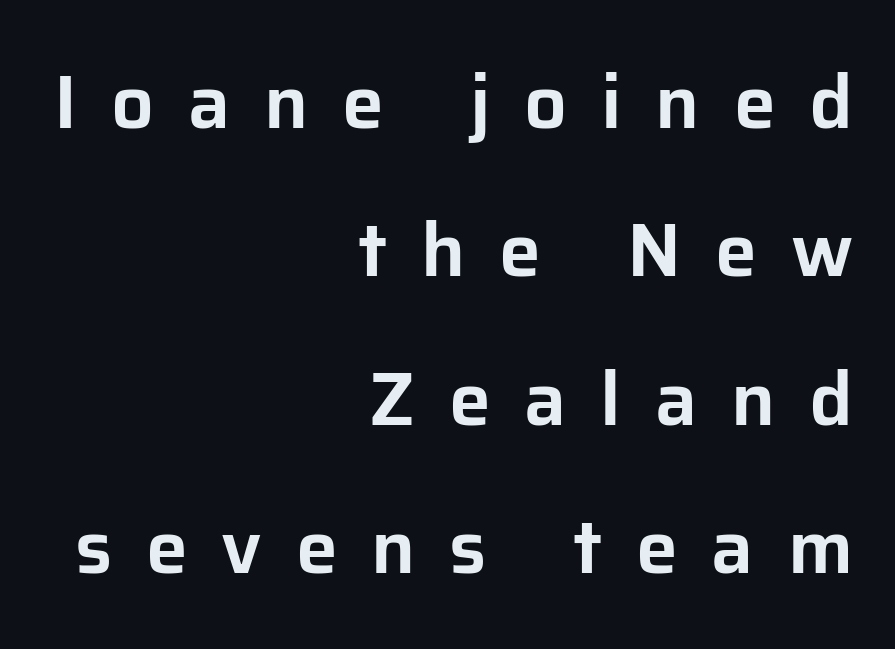
{"serif": "no", "italic": "no", "width": "normal", "stroke_contrast": "low", "x_height": "medium", "monospaced": "no", "underline": "no", "align": "right", "line_spacing": "loose", "line_spacing_ratio": 1.98, "letter_spacing": "wide", "letter_spacing_em": 0.45, "glyph_px": 75}
